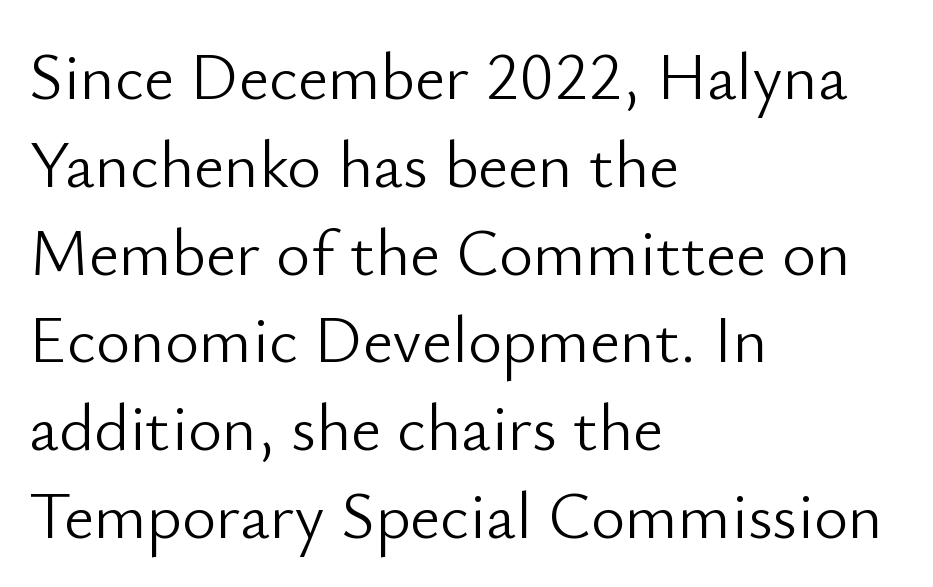
The image shows 66 px light sans-serif type, upright; set left-aligned, normal line spacing (1.33x), normal letter spacing, not underlined; low stroke contrast and a small x-height.
